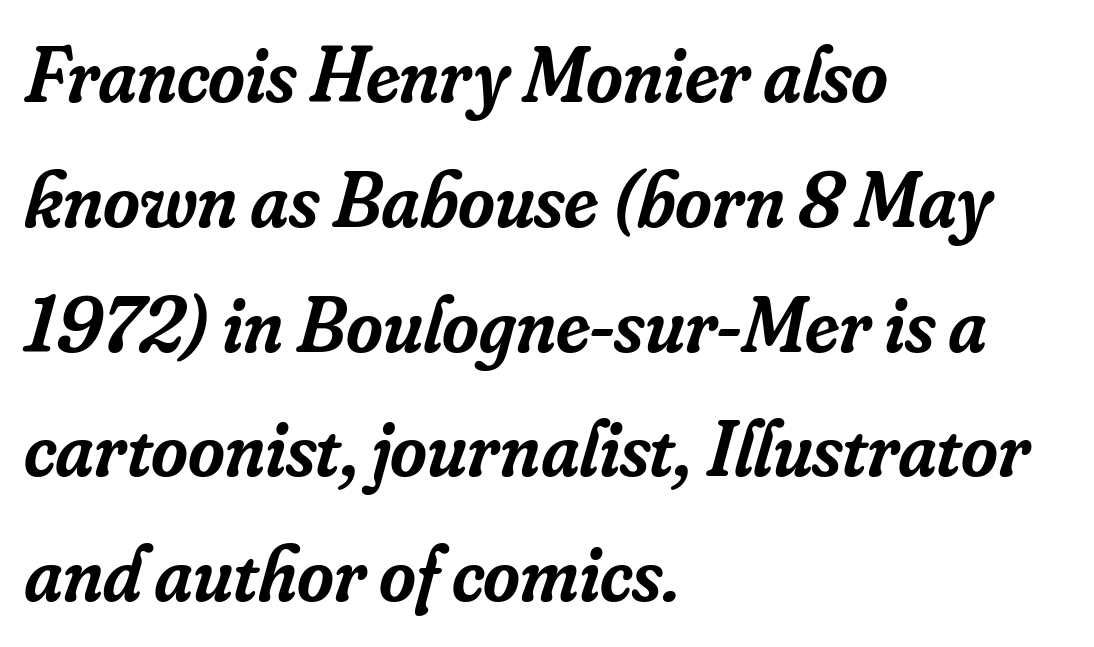
{"serif": "yes", "italic": "yes", "lean": "right", "slant_degrees": 16, "bold": "semi", "weight": "semibold", "width": "normal", "stroke_contrast": "low", "x_height": "small", "monospaced": "no", "underline": "no", "align": "left", "line_spacing": "normal", "line_spacing_ratio": 1.58, "letter_spacing": "normal", "letter_spacing_em": 0.0, "glyph_px": 79}
